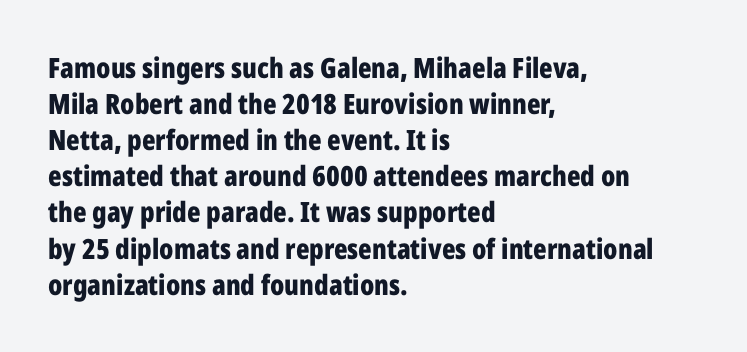
Q: Is the text bold? A: Yes.
Q: Is the text italic (slanted)? A: No, it is upright.
Q: Is the typeface a serif or a sans-serif typeface? A: Sans-serif.
Q: Is the text underlined? A: No.
Q: How is the paragraph aligned? A: Left-aligned.
Q: Is the spacing between letters normal or unusually wide? A: Normal.
Q: Is the spacing between lines tight, normal or loose? A: Normal.
Q: Width (condensed, normal, or wide)? A: Condensed.
Q: Stroke contrast? A: Low.
Q: x-height? A: Medium.
Q: Monospaced? A: No.
